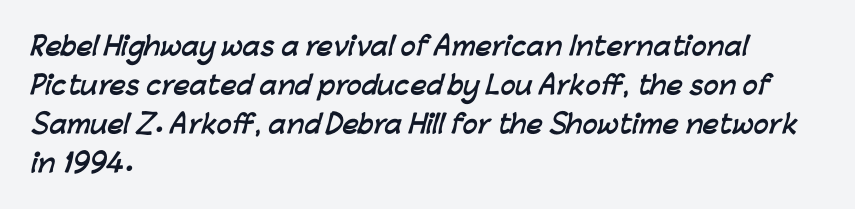
Q: Is the text bold? A: Yes.
Q: Is the text underlined? A: No.
Q: How is the paragraph aligned? A: Left-aligned.
Q: Is the spacing between letters normal or unusually wide? A: Normal.
Q: Is the spacing between lines tight, normal or loose? A: Normal.
